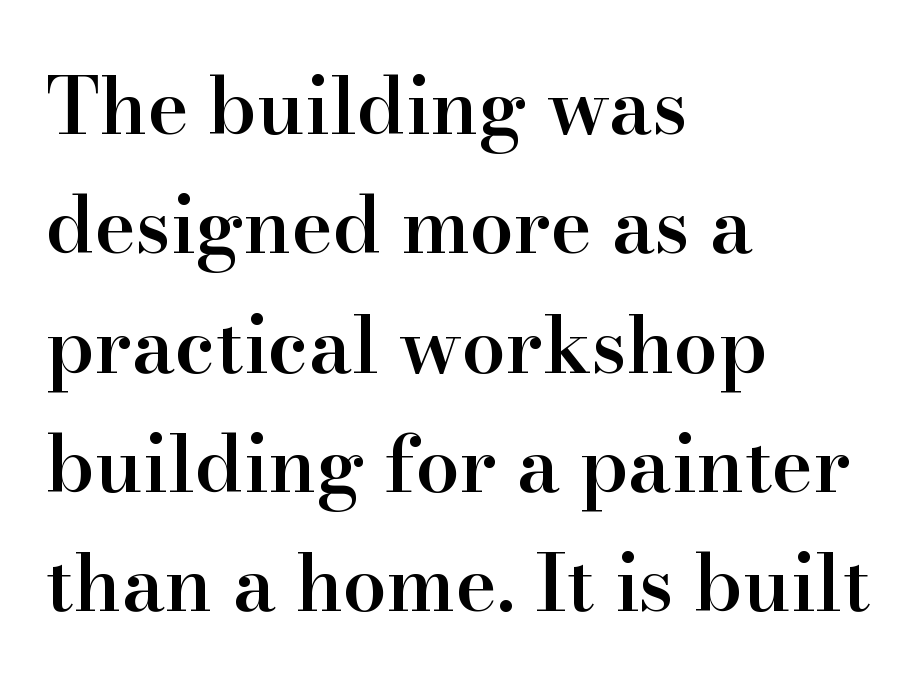
Q: Is the text bold? A: Semi-bold.
Q: Is the text italic (slanted)? A: No, it is upright.
Q: Is the typeface a serif or a sans-serif typeface? A: Serif.
Q: Is the text underlined? A: No.
Q: How is the paragraph aligned? A: Left-aligned.
Q: Is the spacing between letters normal or unusually wide? A: Normal.
Q: Is the spacing between lines tight, normal or loose? A: Normal.
Q: Width (condensed, normal, or wide)? A: Normal.
Q: Stroke contrast? A: High.
Q: x-height? A: Small.
Q: Monospaced? A: No.
